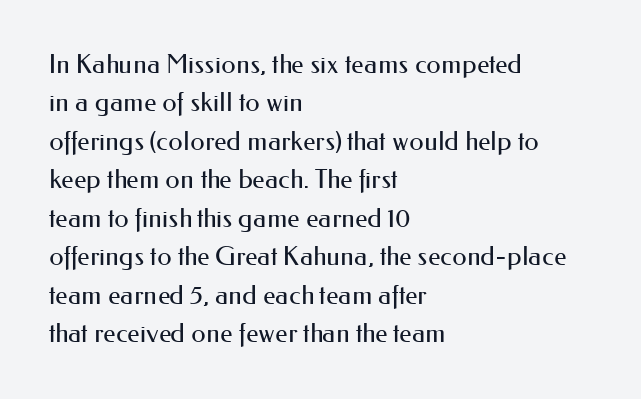
The image shows 26 px text type, upright; set left-aligned, normal line spacing (1.48x), normal letter spacing, not underlined.
